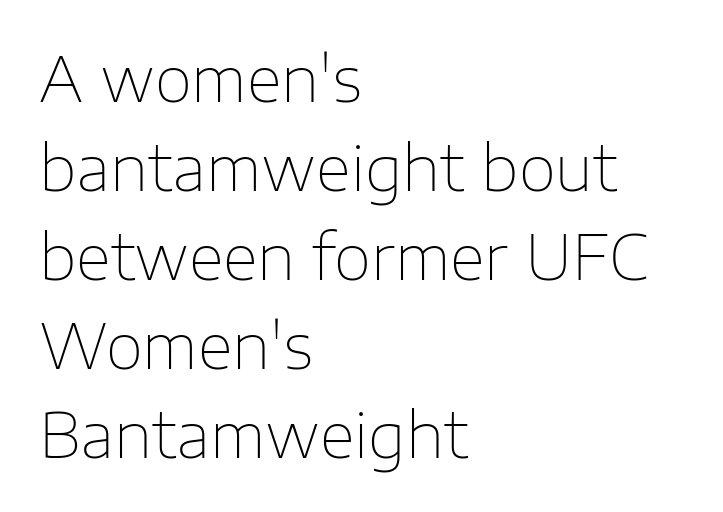
The image shows 61 px thin sans-serif type, upright; set left-aligned, normal line spacing (1.46x), normal letter spacing, not underlined; low stroke contrast and a medium x-height.
